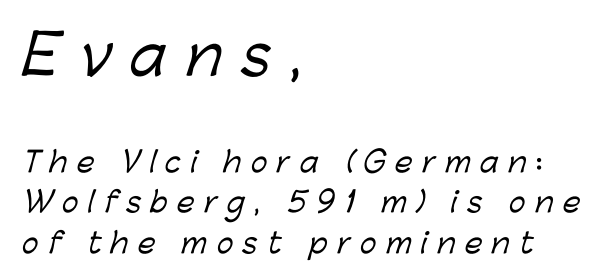
The image shows 55 px sans-serif type; set left-aligned, normal line spacing (1.45x), unusually wide letter spacing (+0.34 em), not underlined; the first (top) block is 1.96x larger; low stroke contrast and a medium x-height.
